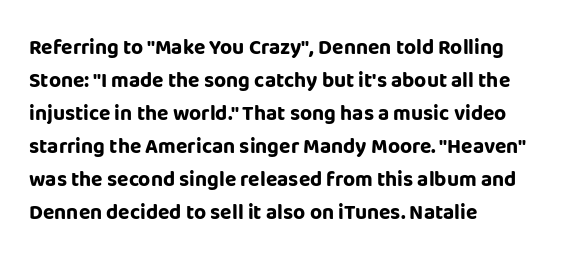
The sample has been set heavy, in full bold. Any mark beneath the type? The region is blank. The ragged edge is on the right, which tells us the setting is flush left. This sample uses plain, unmodified letter spacing. Posture: vertical. Does the leading feel generous? No, just average.
